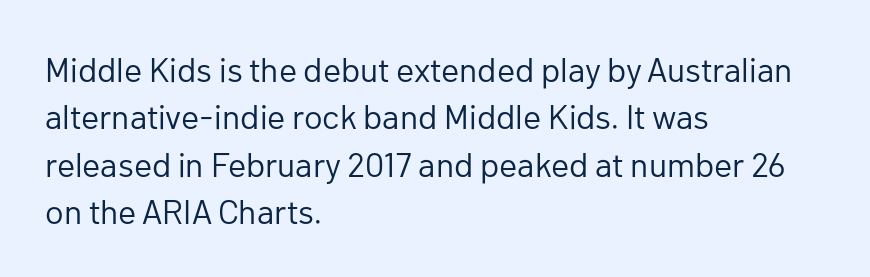
The image shows 34 px regular-weight sans-serif type, upright; set left-aligned, normal line spacing (1.39x), normal letter spacing, not underlined; low stroke contrast and a medium x-height.
